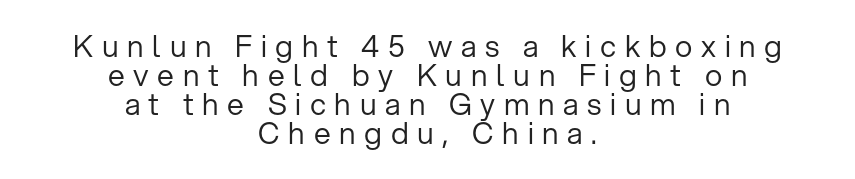
{"serif": "no", "italic": "no", "bold": "no", "weight": "regular", "width": "normal", "stroke_contrast": "low", "x_height": "medium", "monospaced": "no", "underline": "no", "align": "center", "line_spacing": "tight", "line_spacing_ratio": 0.97, "letter_spacing": "wide", "letter_spacing_em": 0.29, "glyph_px": 30}
